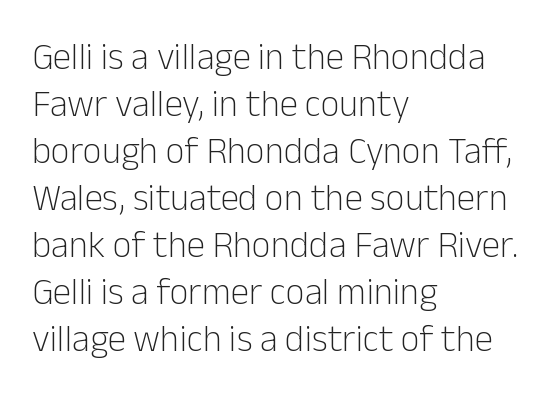
No heavy texture on the line: the type isn't bold. The compositor pushed each line to the left boundary. Vertical strokes here are truly vertical. The rendering uses a moderate line-height, typical for paragraphs. Here the designer chose a conventional face with non-uniform glyph widths.
